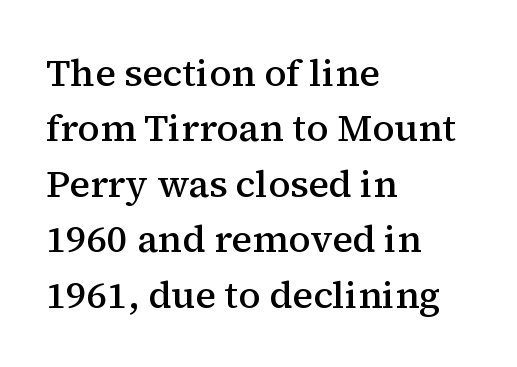
Q: Is the text bold? A: Semi-bold.
Q: Is the text italic (slanted)? A: No, it is upright.
Q: Is the typeface a serif or a sans-serif typeface? A: Serif.
Q: Is the text underlined? A: No.
Q: How is the paragraph aligned? A: Left-aligned.
Q: Is the spacing between letters normal or unusually wide? A: Normal.
Q: Is the spacing between lines tight, normal or loose? A: Normal.
Q: Width (condensed, normal, or wide)? A: Normal.
Q: Stroke contrast? A: Medium.
Q: x-height? A: Medium.
Q: Monospaced? A: No.
